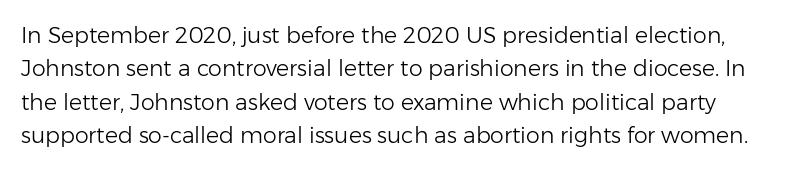
{"italic": "no", "bold": "no", "underline": "no", "line_spacing": "normal", "line_spacing_ratio": 1.52, "letter_spacing": "normal", "letter_spacing_em": 0.0, "glyph_px": 22}
